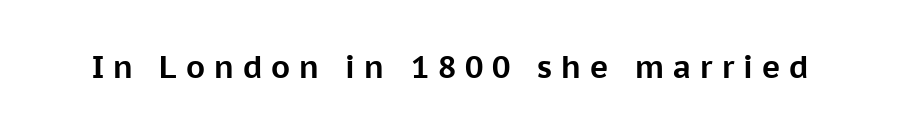
Loose tracking; the words dissolve into strings of separated letters. Underlining? Definitely not there. The passage shown is typed in a proportional face where columns would drift. A full-strength bold gives these letters their thick strokes.
